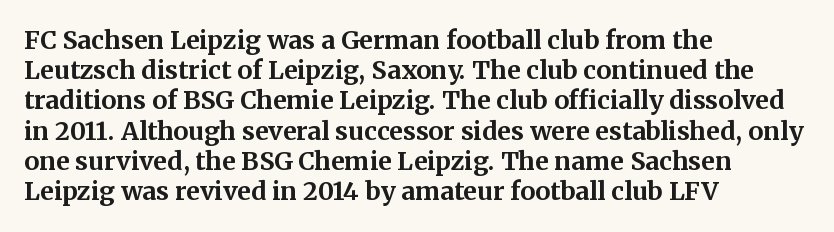
The image shows 25 px bold type, upright; set left-aligned, line spacing 1.21x, normal letter spacing, not underlined.
